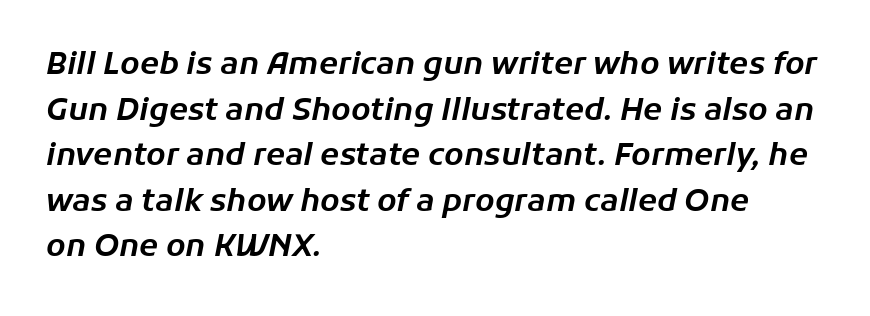
The compositor pushed each line to the left boundary. This sample keeps an unexceptional amount of space between lines. Descender tails drop into unmarked territory. An italicized treatment has been applied to the whole sample. Character widths vary here, with narrow letters taking less room than wide ones. The face used here is rendered with its standard letterfit.
